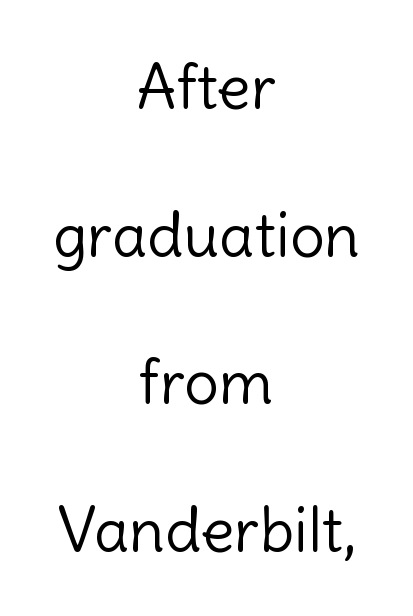
{"serif": "no", "italic": "no", "bold": "no", "weight": "light", "width": "normal", "x_height": "medium", "monospaced": "no", "underline": "no", "align": "center", "line_spacing": "loose", "line_spacing_ratio": 2.38, "letter_spacing": "normal", "letter_spacing_em": 0.0, "glyph_px": 62}
